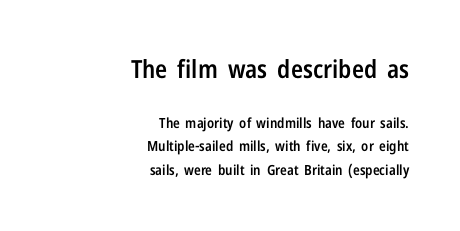
The space between consecutive lines is moderate. Compare the two chunks: the upper has the greater cap height. If you drew a line through each stem, it would be perfectly vertical. Characters follow at the spacing the type designer built in. I'd describe the lettering as semibold — firm but not a full bold. Only glyphs here, with clear space below each row.
